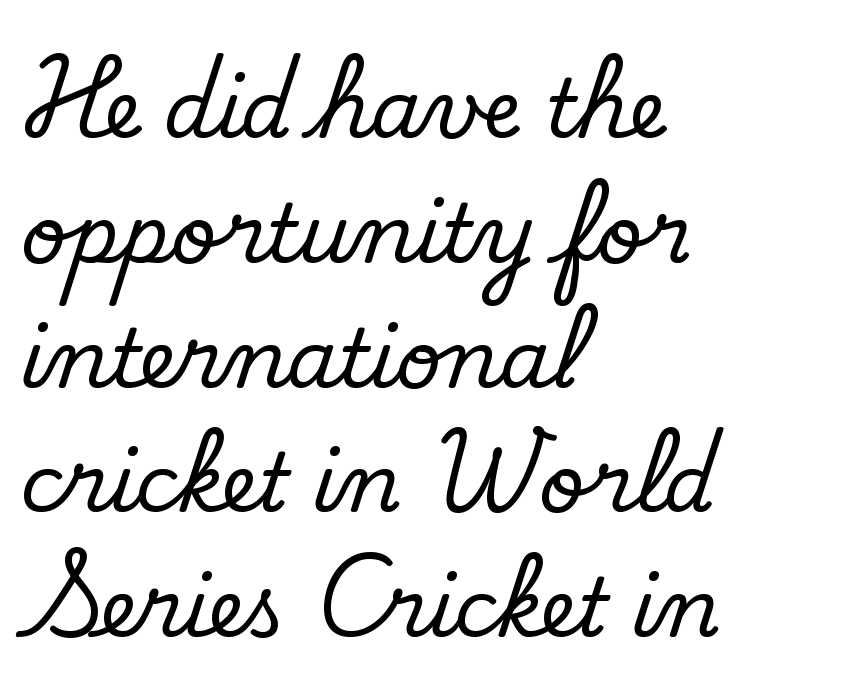
Is the block centered? No — it sits flush against the left margin. The passage shown is not underscored anywhere. Is this a fixed-width face? No — the glyphs have proportional, varying widths. The gaps between neighbouring characters are ordinary and unremarkable. The passage shown stacks its lines at a standard gap.
